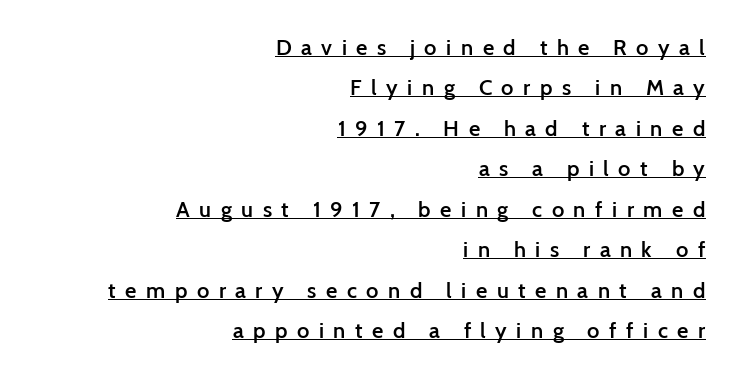
The image shows 22 px text type, upright; set right-aligned, line spacing 1.84x, unusually wide letter spacing (+0.43 em), underlined.
